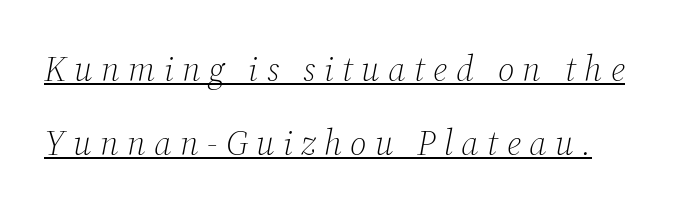
The image shows 35 px light serif type, italic (leaning right); set left-aligned, loose line spacing (2.12x), unusually wide letter spacing (+0.24 em), underlined; medium stroke contrast and a medium x-height.
